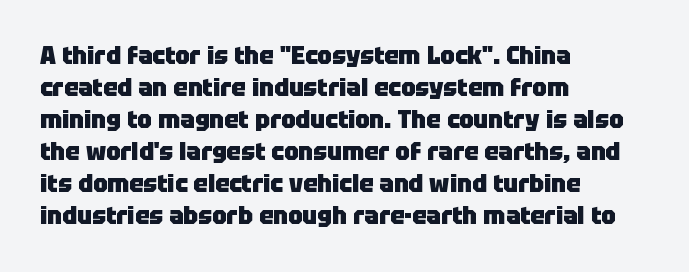
The image shows 24 px bold type, upright; set left-aligned, normal line spacing (1.33x), normal letter spacing, not underlined.
